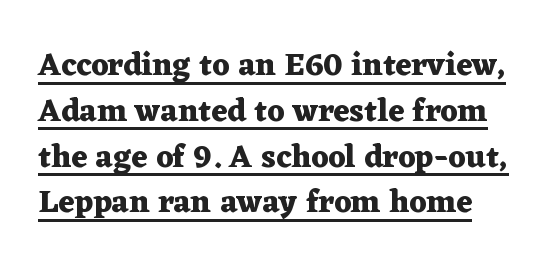
{"serif": "yes", "italic": "no", "bold": "yes", "weight": "heavy", "width": "wide", "stroke_contrast": "medium", "x_height": "medium", "monospaced": "no", "underline": "yes", "line_spacing": "normal", "line_spacing_ratio": 1.43, "letter_spacing": "normal", "letter_spacing_em": 0.0, "glyph_px": 32}
